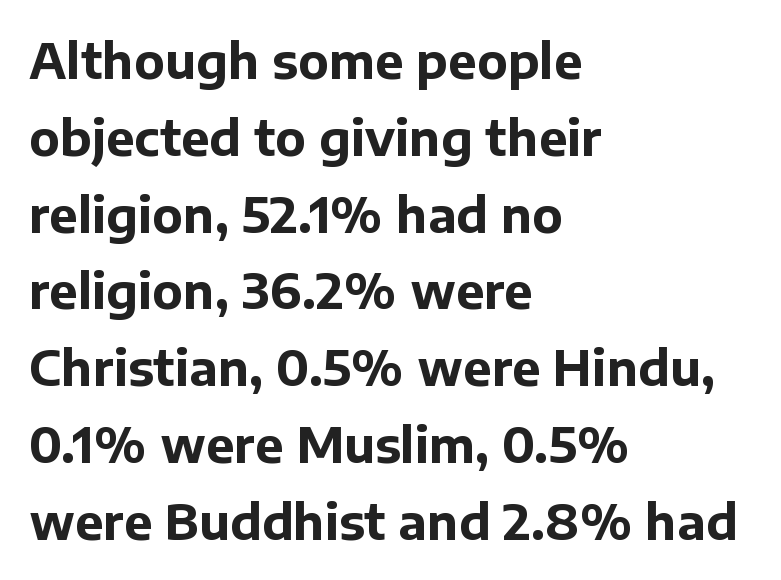
Students, this is bold: see how much ink each stroke carries. Line beginnings align vertically; line endings do not. This sample has the flowing, uneven cadence of proportional lettering. How are the letters spaced? Ordinarily, with no added tracking. Vertically, the passage feels balanced, rows spaced as you'd expect. The rendering shows plain stroke endings on the letterforms — a sans-serif design.
